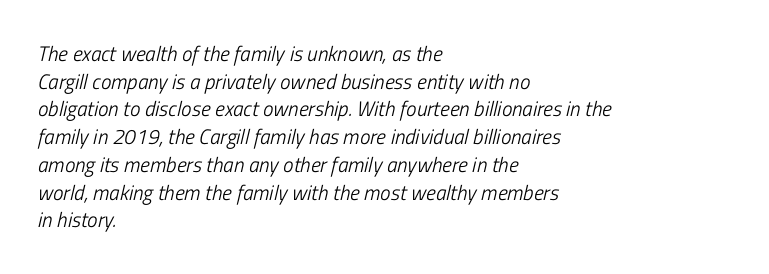
The image shows 21 px text type, italic (leaning right); set left-aligned, normal line spacing (1.32x), normal letter spacing, not underlined.
